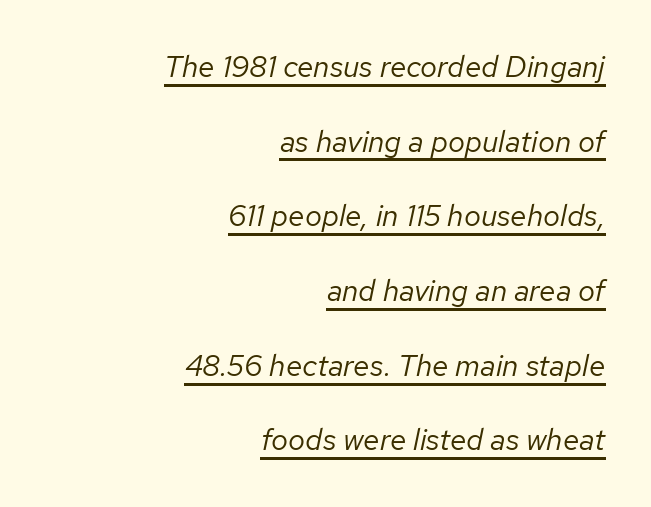
Q: Is the text bold? A: No.
Q: Is the text italic (slanted)? A: Yes, it leans right by about 12 degrees.
Q: Is the text underlined? A: Yes.
Q: How is the paragraph aligned? A: Right-aligned.
Q: Is the spacing between letters normal or unusually wide? A: Normal.
Q: Is the spacing between lines tight, normal or loose? A: Loose.
Q: Width (condensed, normal, or wide)? A: Normal.
Q: Stroke contrast? A: Low.
Q: x-height? A: Medium.
Q: Monospaced? A: No.
